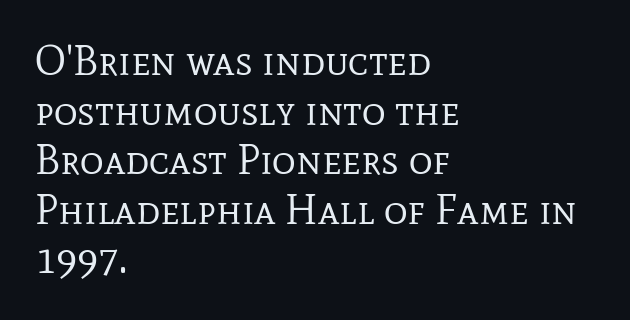
Q: Is the text bold? A: No.
Q: Is the text italic (slanted)? A: No, it is upright.
Q: Is the typeface a serif or a sans-serif typeface? A: Serif.
Q: Is the text underlined? A: No.
Q: How is the paragraph aligned? A: Left-aligned.
Q: Is the spacing between letters normal or unusually wide? A: Normal.
Q: Width (condensed, normal, or wide)? A: Normal.
Q: Stroke contrast? A: Low.
Q: x-height? A: Medium.
Q: Monospaced? A: No.
